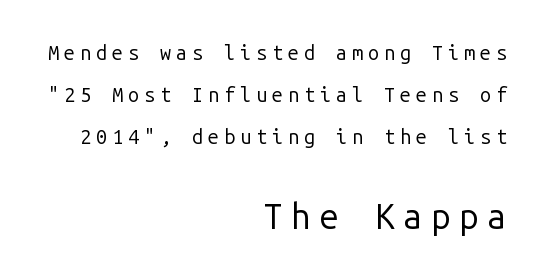
The image shows 35 px regular-weight sans-serif type, upright, monospaced; set right-aligned, loose line spacing (2.11x), unusually wide letter spacing (+0.24 em), not underlined; the second (bottom) block is 1.75x larger; low stroke contrast and a medium x-height.
